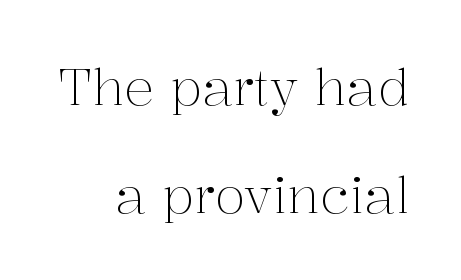
This sample trades compactness for vertical openness between lines. The words here are not underlined. The face used here is proportionally spaced, like ordinary book or web type. Every stem runs plumb, perpendicular to the baseline. The weight would be labelled regular, book, light, or lighter still. Old-style or modern, the face here clearly has serifs.
